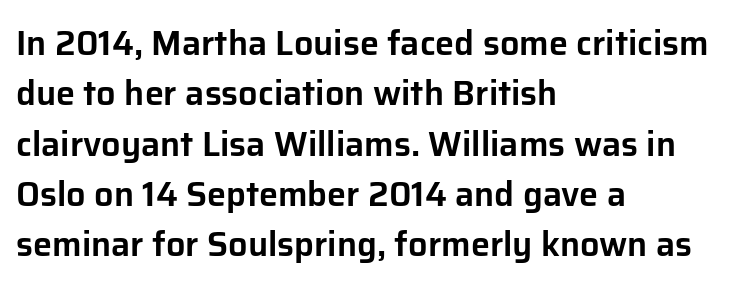
The image shows 34 px sans-serif type, upright; set left-aligned, normal line spacing (1.48x), normal letter spacing, not underlined; low stroke contrast and a medium x-height.
